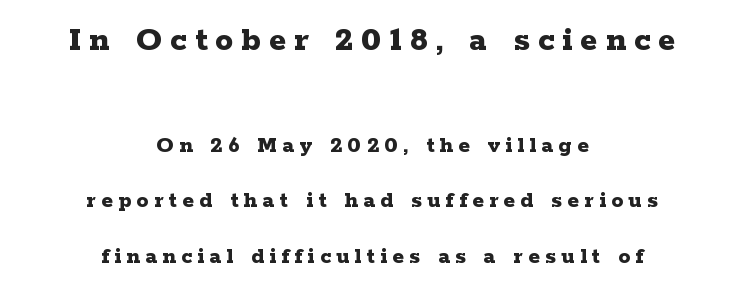
The image shows 36 px bold, wide serif type, upright; set centered, loose line spacing (2.31x), unusually wide letter spacing (+0.22 em), not underlined; the first (top) block is 1.5x larger; low stroke contrast and a medium x-height.
